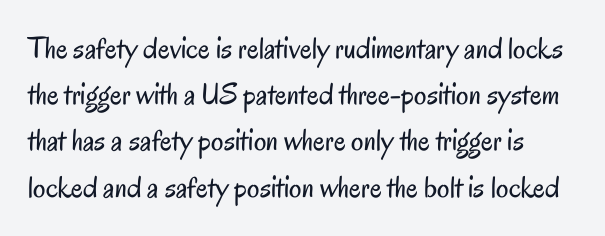
The image shows 31 px regular-weight, condensed sans-serif type, upright; set normal line spacing (1.49x), normal letter spacing, not underlined; low stroke contrast and a small x-height.
